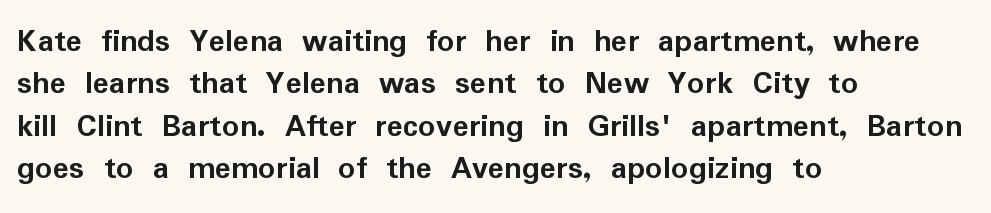
{"serif": "no", "italic": "no", "bold": "yes", "weight": "semibold", "width": "normal", "stroke_contrast": "low", "x_height": "medium", "monospaced": "no", "underline": "no", "align": "left", "line_spacing": "normal", "line_spacing_ratio": 1.25, "letter_spacing": "normal", "letter_spacing_em": 0.0, "glyph_px": 34}
